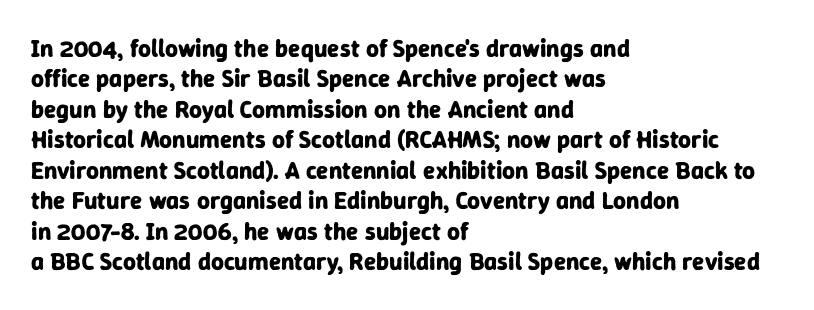
{"italic": "no", "bold": "yes", "underline": "no", "align": "left", "line_spacing_ratio": 1.22, "letter_spacing": "normal", "letter_spacing_em": 0.0, "glyph_px": 25}
